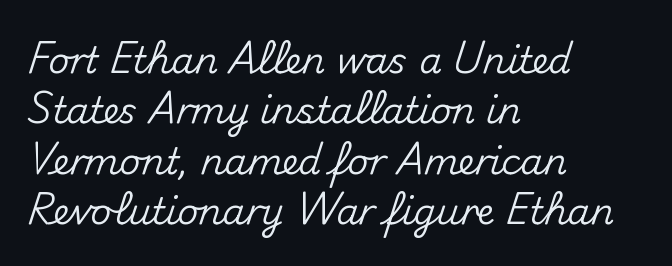
The image shows 36 px sans-serif type; set left-aligned, normal line spacing (1.4x), normal letter spacing, not underlined; medium stroke contrast and a small x-height.
